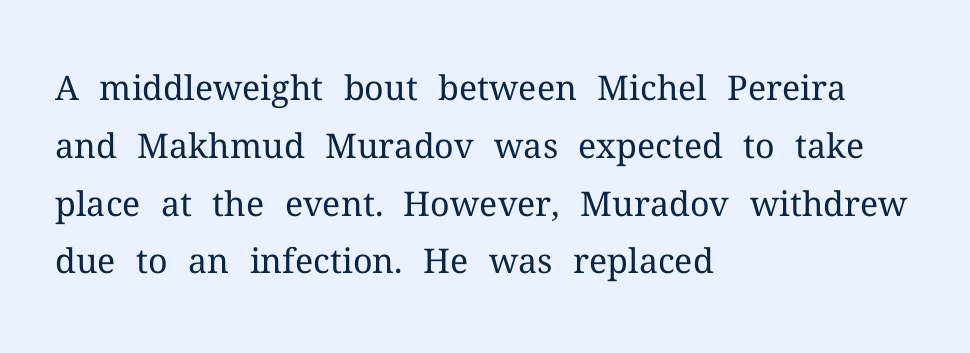
{"serif": "yes", "italic": "no", "bold": "no", "weight": "regular", "width": "normal", "stroke_contrast": "medium", "x_height": "medium", "monospaced": "no", "underline": "no", "align": "left", "line_spacing": "normal", "line_spacing_ratio": 1.7, "letter_spacing": "normal", "letter_spacing_em": 0.0, "glyph_px": 34}
